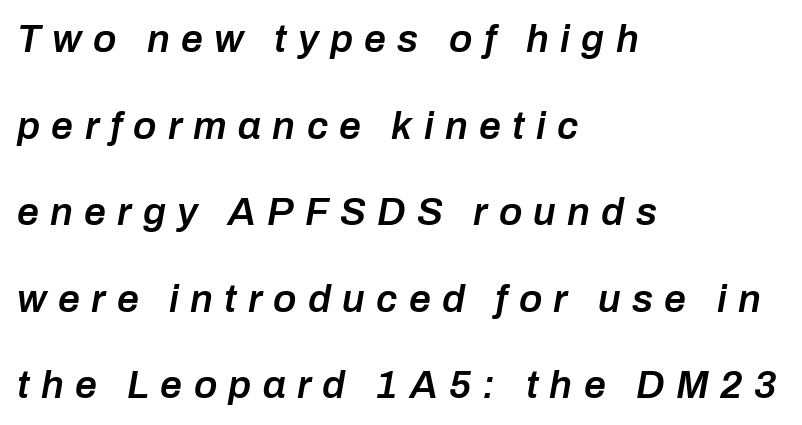
{"italic": "yes", "lean": "right", "slant_degrees": 10, "bold": "semi", "weight": "semibold", "width": "normal", "stroke_contrast": "low", "x_height": "medium", "monospaced": "no", "underline": "no", "align": "left", "line_spacing": "loose", "line_spacing_ratio": 2.22, "letter_spacing": "wide", "letter_spacing_em": 0.29, "glyph_px": 39}
